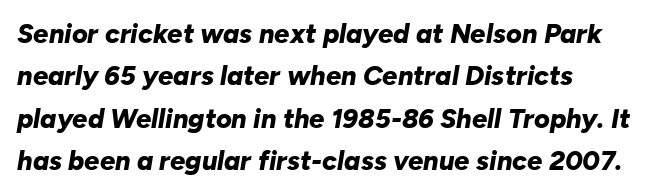
Q: Is the text bold? A: Yes.
Q: Is the text italic (slanted)? A: Yes, it leans right by about 10 degrees.
Q: Is the text underlined? A: No.
Q: How is the paragraph aligned? A: Left-aligned.
Q: Is the spacing between letters normal or unusually wide? A: Normal.
Q: Is the spacing between lines tight, normal or loose? A: Normal.
